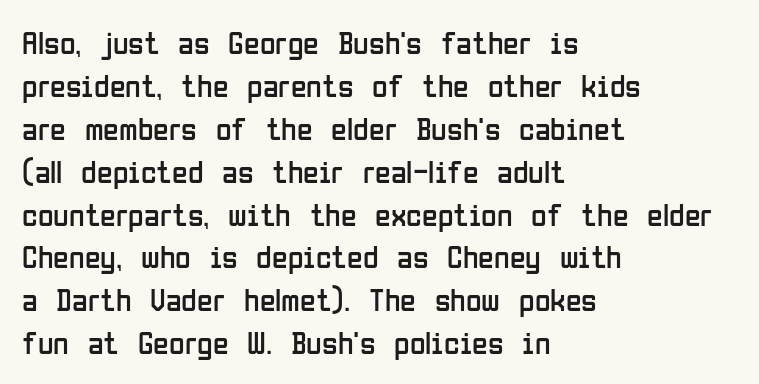
This sample has the flowing, uneven cadence of proportional lettering. Is this a sans? Yes — the strokes have no serifs. A classic flush-left, rag-right setting is used for this passage. Words float on clear page, feet unadorned. Spacing between characters is what you'd get straight out of the box.
